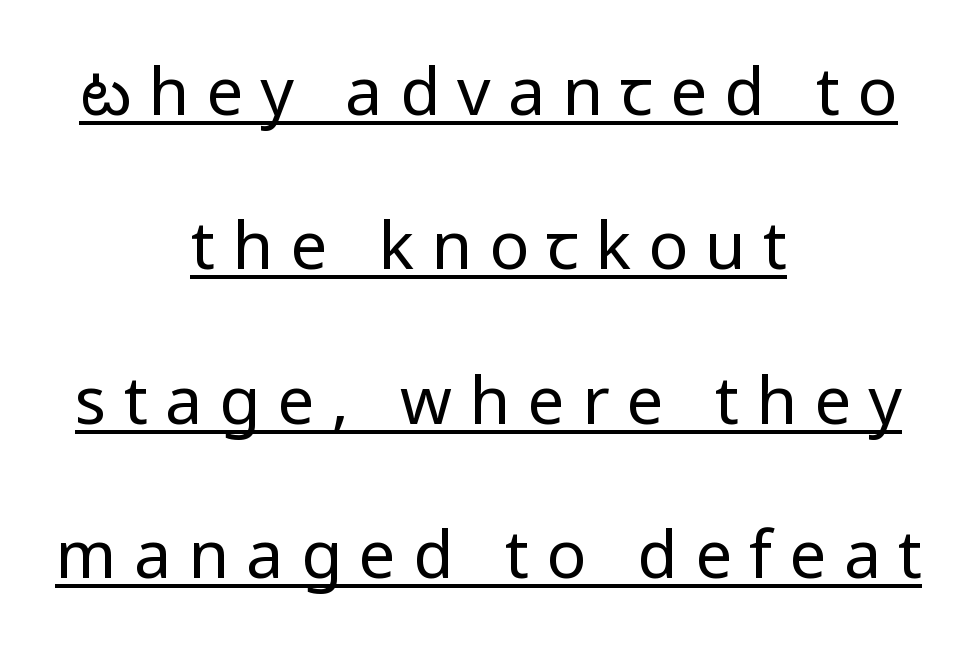
Q: Is the text bold? A: No.
Q: Is the text italic (slanted)? A: No, it is upright.
Q: Is the typeface a serif or a sans-serif typeface? A: Sans-serif.
Q: Is the text underlined? A: Yes.
Q: How is the paragraph aligned? A: Centered.
Q: Is the spacing between letters normal or unusually wide? A: Unusually wide.
Q: Is the spacing between lines tight, normal or loose? A: Loose.
Q: Width (condensed, normal, or wide)? A: Normal.
Q: Stroke contrast? A: Low.
Q: x-height? A: Medium.
Q: Monospaced? A: No.
